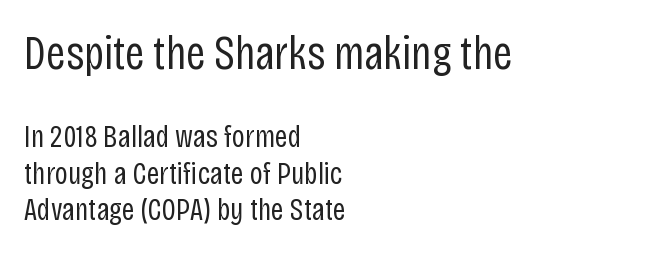
{"serif": "no", "italic": "no", "bold": "no", "weight": "regular", "width": "condensed", "stroke_contrast": "low", "x_height": "large", "monospaced": "no", "underline": "no", "align": "left", "line_spacing": "tight", "line_spacing_ratio": 1.14, "letter_spacing": "normal", "letter_spacing_em": 0.0, "larger_block": "first", "size_ratio": 1.5, "glyph_px": 48}
